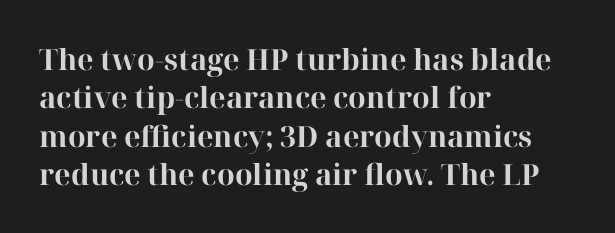
Type style note: has serifs. Reading down the block, your eye returns to a fixed left position each line. Has an underline been added? It has not. Style check: upright. Looks like regular typesetting: each glyph gets only the width it needs.
